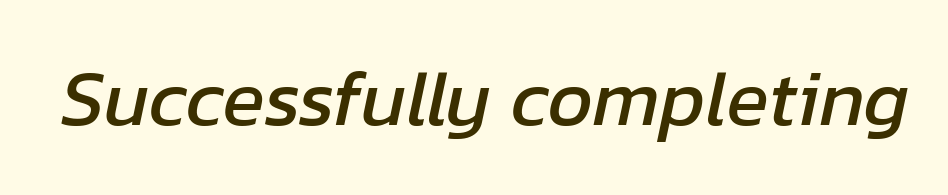
Character widths vary here, with narrow letters taking less room than wide ones. Quick note: italic. The letterforms sit shoulder to shoulder at normal distance. The strip under each line holds only bare page.
